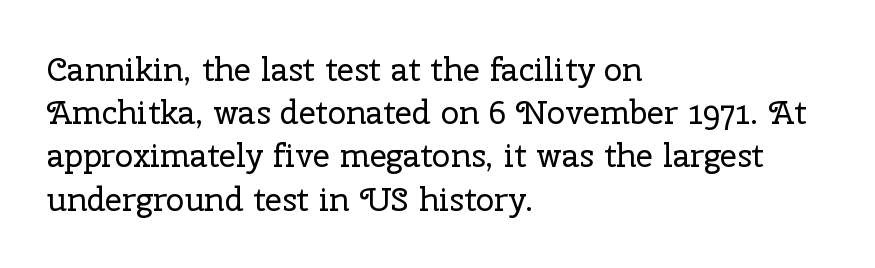
{"serif": "yes", "italic": "no", "bold": "no", "weight": "regular", "width": "normal", "stroke_contrast": "low", "x_height": "medium", "monospaced": "no", "underline": "no", "align": "left", "line_spacing": "normal", "line_spacing_ratio": 1.31, "letter_spacing": "normal", "letter_spacing_em": 0.0, "glyph_px": 33}
